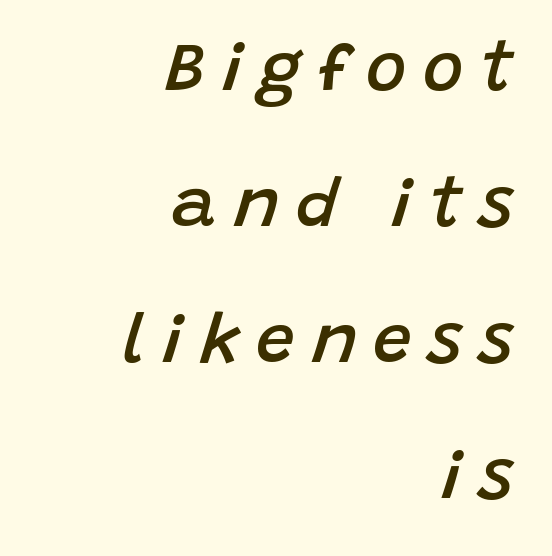
Decoration check: the copy has no underline. Students, observe: this is what heavily led, spacious text looks like. Casual observation: everything's shoved over to the right. Each letter keeps its own natural width here, so spacing adapts to shape. A fair bit of extra ink — the face is semibold, not bold.
